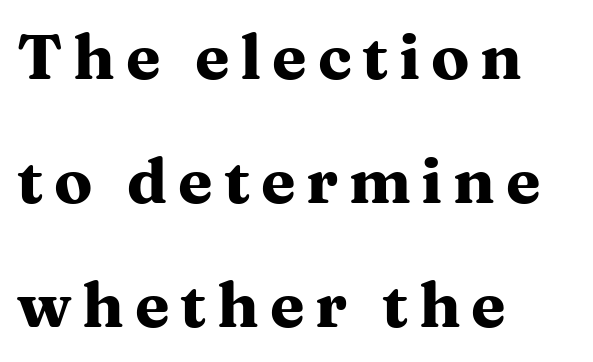
Every character sits straight up, as roman type does. As a designer I'd log this as weight 700, bold. Loosely led — the rows are spread out. Casual observation: everything's shoved over to the left. The face used here is seriffed, in the tradition of book romans. Check under the words: just untouched page.
